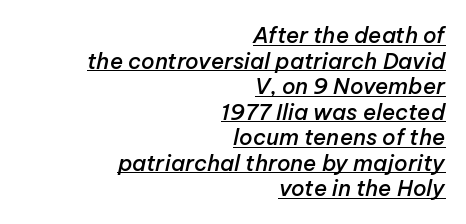
The image shows 22 px text type, italic (leaning right); set right-aligned, line spacing 1.16x, normal letter spacing, underlined.
